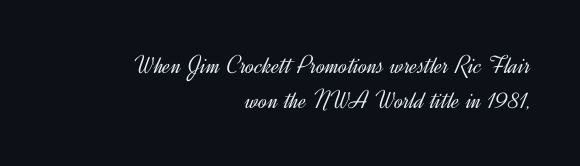
The foot of each line stays bare and open. The designer left line spacing at the default. The paragraph has a hard right edge and a soft left edge. The cut favours lightness, reaching ordinary text weight at its darkest.
